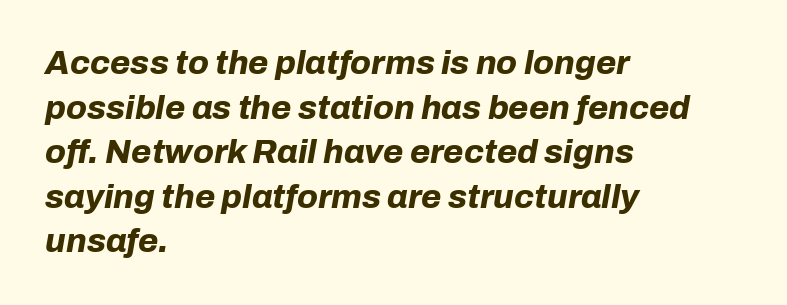
Q: Is the text bold? A: Yes.
Q: Is the text italic (slanted)? A: Yes, it leans right by about 10 degrees.
Q: Is the text underlined? A: No.
Q: How is the paragraph aligned? A: Left-aligned.
Q: Is the spacing between letters normal or unusually wide? A: Normal.
Q: Is the spacing between lines tight, normal or loose? A: Normal.
Q: Width (condensed, normal, or wide)? A: Normal.
Q: Stroke contrast? A: Low.
Q: x-height? A: Medium.
Q: Monospaced? A: No.
